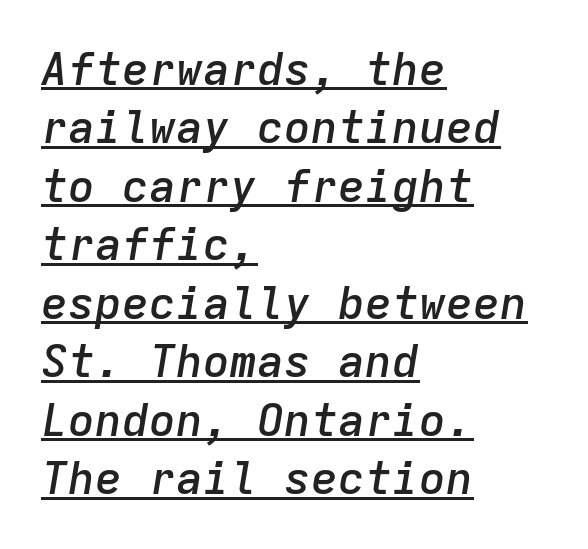
{"italic": "yes", "lean": "right", "slant_degrees": 9, "bold": "semi", "weight": "semibold", "width": "normal", "stroke_contrast": "low", "x_height": "medium", "monospaced": "yes", "underline": "yes", "align": "left", "line_spacing": "normal", "line_spacing_ratio": 1.3, "letter_spacing": "normal", "letter_spacing_em": 0.0, "glyph_px": 45}
